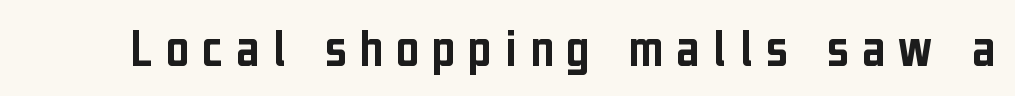
Q: Is the text italic (slanted)? A: No, it is upright.
Q: Is the typeface a serif or a sans-serif typeface? A: Sans-serif.
Q: Is the text underlined? A: No.
Q: Is the spacing between letters normal or unusually wide? A: Unusually wide.
Q: Width (condensed, normal, or wide)? A: Condensed.
Q: Stroke contrast? A: Low.
Q: x-height? A: Medium.
Q: Monospaced? A: No.
